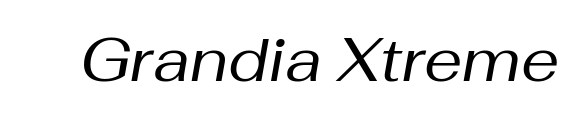
Q: Is the text bold? A: No.
Q: Is the text italic (slanted)? A: Yes, it leans right by about 10 degrees.
Q: Is the text underlined? A: No.
Q: Is the spacing between letters normal or unusually wide? A: Normal.
Q: Width (condensed, normal, or wide)? A: Normal.
Q: Stroke contrast? A: Medium.
Q: x-height? A: Medium.
Q: Monospaced? A: No.
